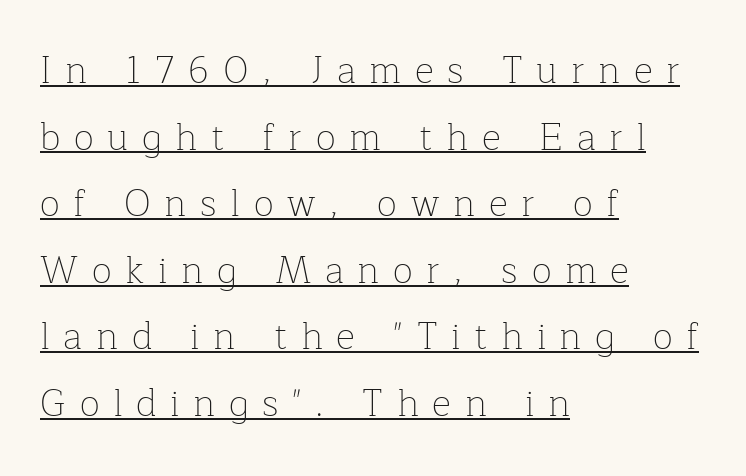
{"serif": "yes", "italic": "no", "bold": "no", "weight": "thin", "width": "normal", "stroke_contrast": "low", "x_height": "medium", "monospaced": "no", "underline": "yes", "align": "left", "line_spacing_ratio": 1.8, "letter_spacing": "wide", "letter_spacing_em": 0.37, "glyph_px": 37}
